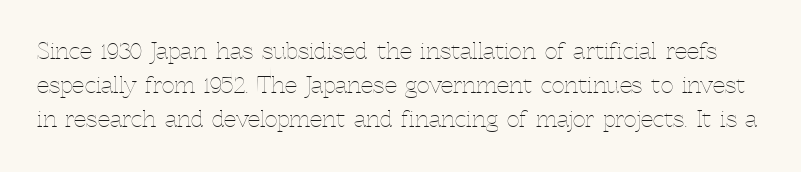
{"italic": "no", "bold": "no", "underline": "no", "line_spacing": "normal", "line_spacing_ratio": 1.55, "letter_spacing": "normal", "letter_spacing_em": 0.0, "glyph_px": 22}
